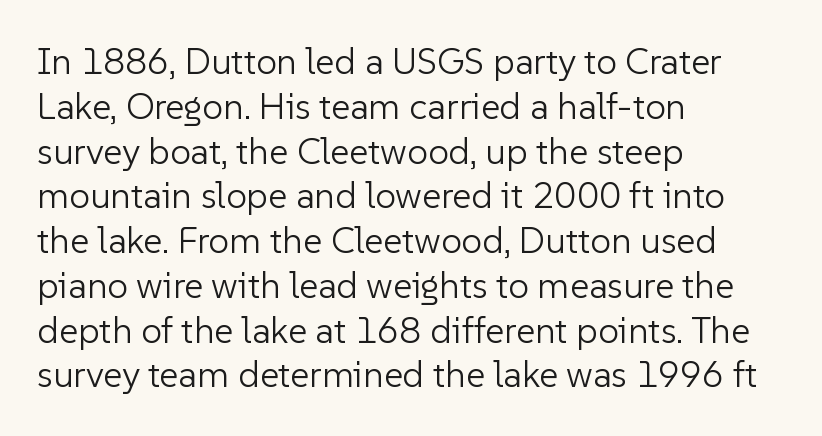
{"serif": "no", "italic": "no", "bold": "no", "weight": "light", "width": "normal", "stroke_contrast": "low", "x_height": "medium", "monospaced": "no", "underline": "no", "align": "left", "line_spacing_ratio": 1.21, "letter_spacing": "normal", "letter_spacing_em": 0.0, "glyph_px": 37}
